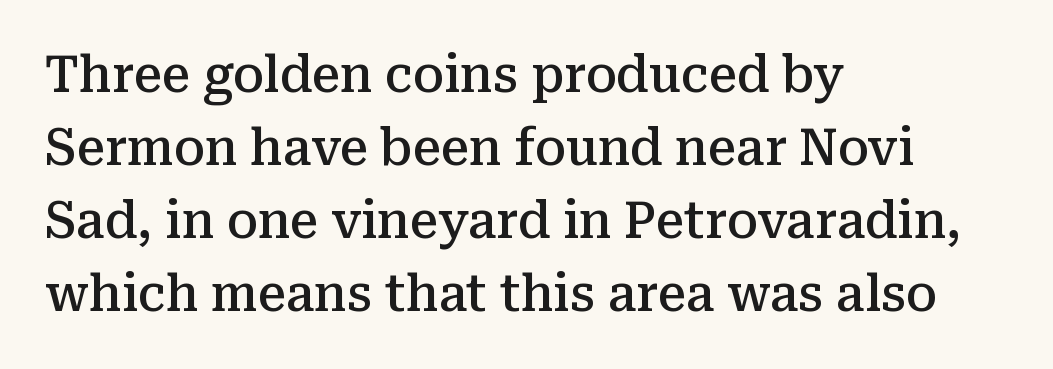
The image shows 50 px semibold serif type, upright; set left-aligned, normal line spacing (1.46x), normal letter spacing, not underlined; medium stroke contrast and a medium x-height.
